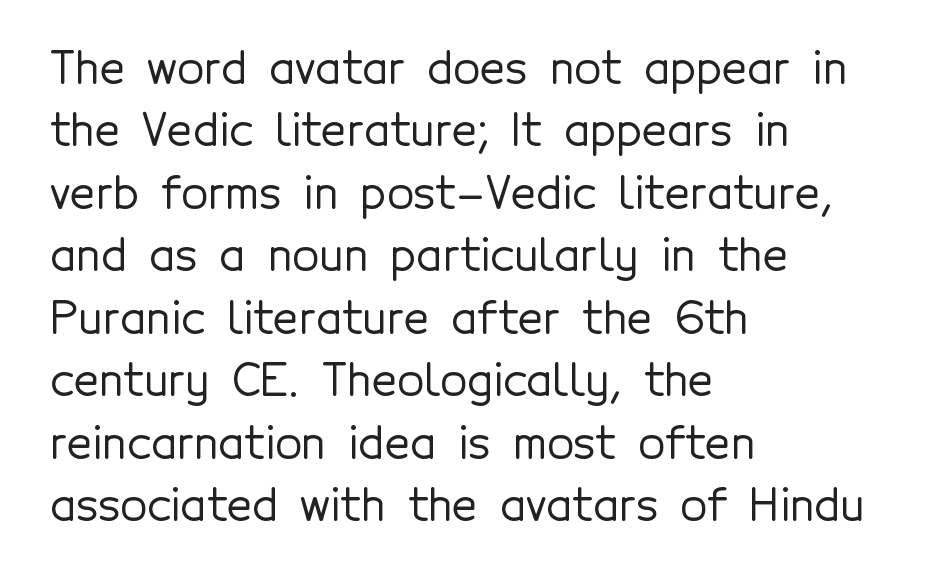
The image shows 44 px sans-serif type, upright; set left-aligned, normal line spacing (1.42x), normal letter spacing, not underlined; a medium x-height.
